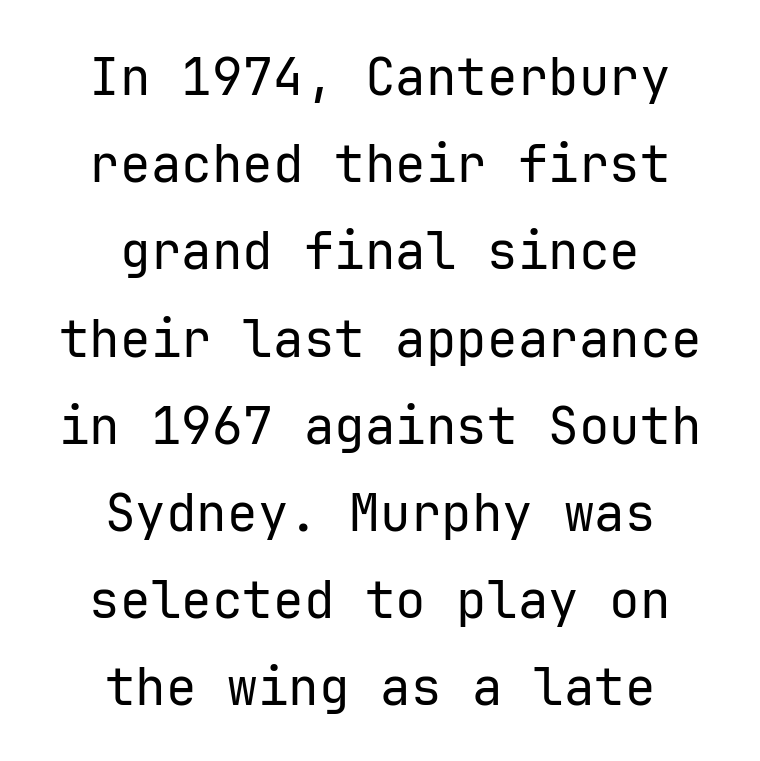
Q: Is the text bold? A: No.
Q: Is the text italic (slanted)? A: No, it is upright.
Q: Is the typeface a serif or a sans-serif typeface? A: Sans-serif.
Q: Is the text underlined? A: No.
Q: How is the paragraph aligned? A: Centered.
Q: Is the spacing between letters normal or unusually wide? A: Normal.
Q: Width (condensed, normal, or wide)? A: Normal.
Q: Stroke contrast? A: Low.
Q: x-height? A: Medium.
Q: Monospaced? A: Yes.
